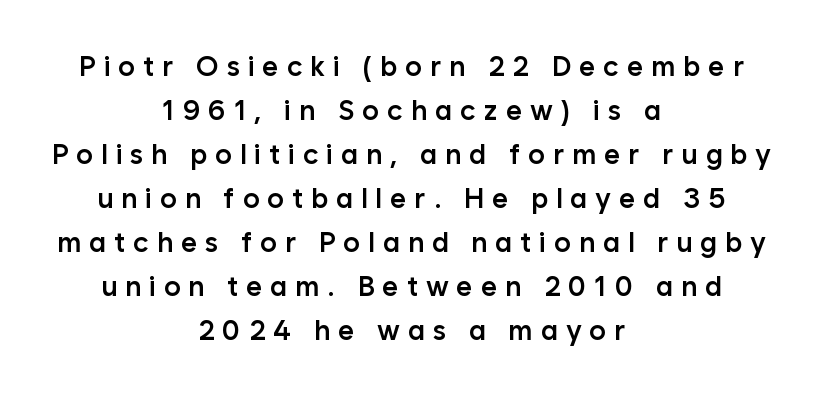
The image shows 28 px semibold sans-serif type, upright; set centered, normal line spacing (1.57x), unusually wide letter spacing (+0.28 em), not underlined; low stroke contrast and a medium x-height.
